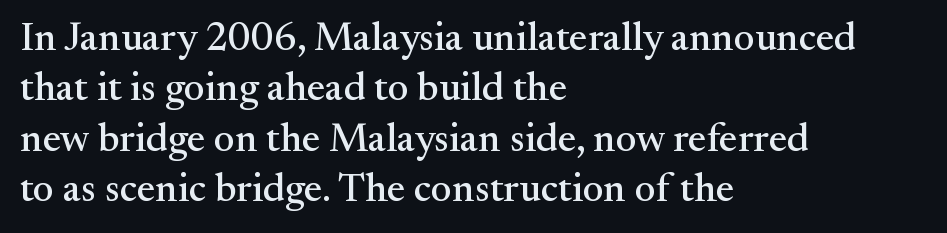
The image shows 40 px serif type, upright; set left-aligned, normal line spacing (1.26x), normal letter spacing, not underlined; medium stroke contrast and a small x-height.
